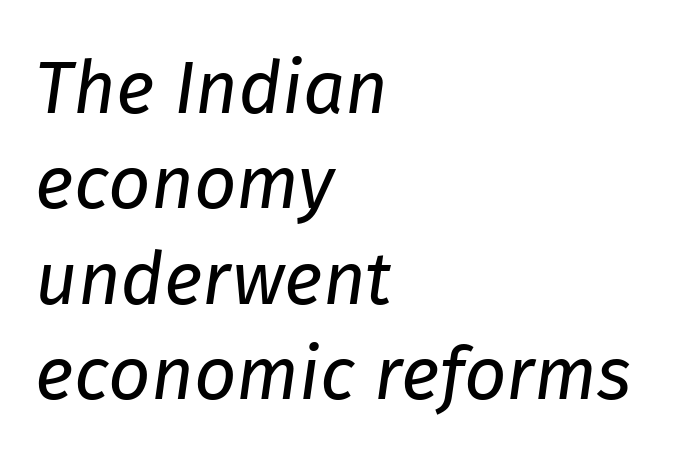
Nobody drew a line under any word here. In terms of leading, this rendering sits right in the middle. Horizontally, the lines are justified to the leading edge only. Is this a fixed-width face? No — the glyphs have proportional, varying widths. These lines were composed using italics. Heft: none added — not bold.
